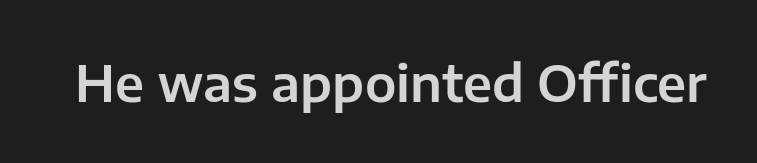
Q: Is the text italic (slanted)? A: No, it is upright.
Q: Is the typeface a serif or a sans-serif typeface? A: Sans-serif.
Q: Is the text underlined? A: No.
Q: Is the spacing between letters normal or unusually wide? A: Normal.
Q: Width (condensed, normal, or wide)? A: Normal.
Q: Stroke contrast? A: Low.
Q: x-height? A: Medium.
Q: Monospaced? A: No.
